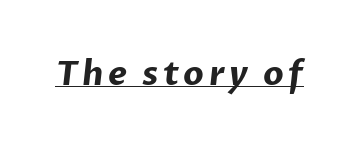
This rendering features underlined lettering. Heft: maximum for text — a bold. The passage shown is typeset with a sans-serif family. Do the characters align in a grid? No, the font is proportional.
